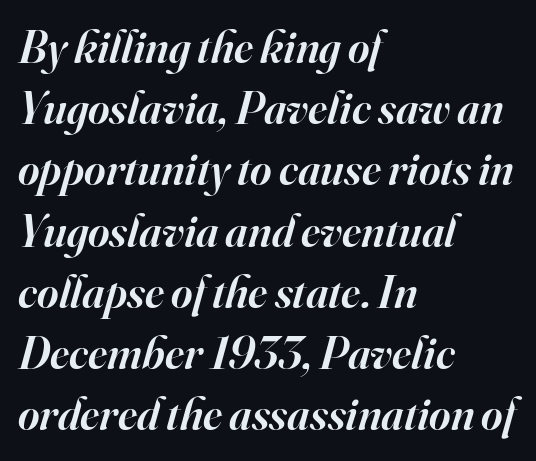
The image shows 46 px semibold serif type, italic (leaning right); set left-aligned, normal line spacing (1.33x), normal letter spacing, not underlined; high stroke contrast and a small x-height.
